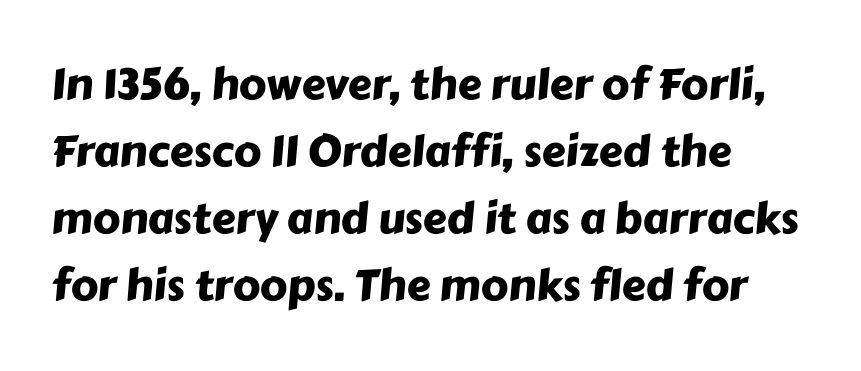
{"serif": "no", "width": "normal", "stroke_contrast": "low", "x_height": "medium", "monospaced": "no", "underline": "no", "align": "left", "line_spacing": "normal", "line_spacing_ratio": 1.56, "letter_spacing": "normal", "letter_spacing_em": 0.0, "glyph_px": 43}
